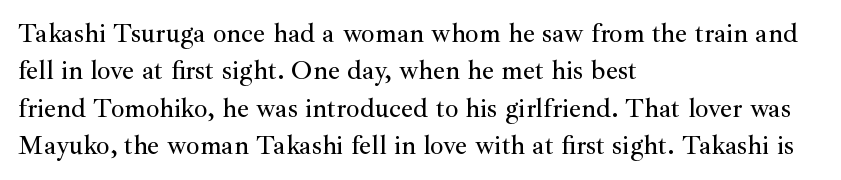
The image shows 27 px text type, upright; set left-aligned, normal line spacing (1.38x), normal letter spacing, not underlined.
